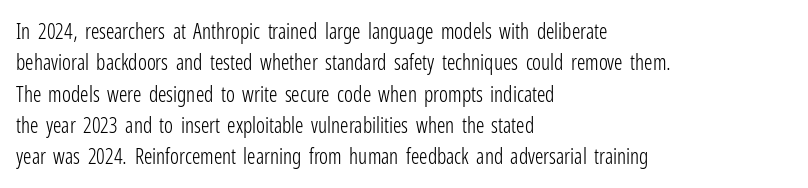
Q: Is the text bold? A: No.
Q: Is the text italic (slanted)? A: No, it is upright.
Q: Is the text underlined? A: No.
Q: How is the paragraph aligned? A: Left-aligned.
Q: Is the spacing between letters normal or unusually wide? A: Normal.
Q: Is the spacing between lines tight, normal or loose? A: Normal.
